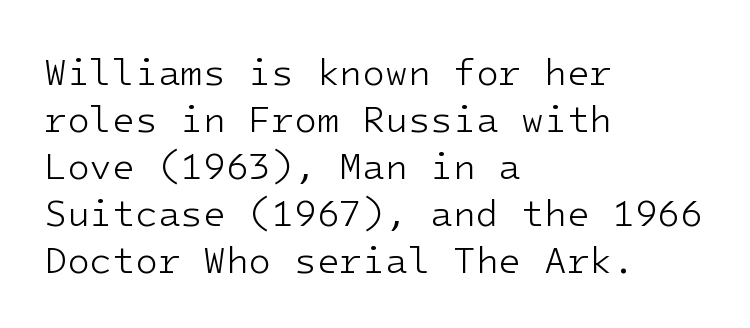
{"serif": "no", "italic": "no", "bold": "no", "weight": "light", "width": "normal", "stroke_contrast": "low", "x_height": "medium", "monospaced": "yes", "underline": "no", "align": "left", "line_spacing": "normal", "line_spacing_ratio": 1.27, "letter_spacing": "normal", "letter_spacing_em": 0.0, "glyph_px": 37}
